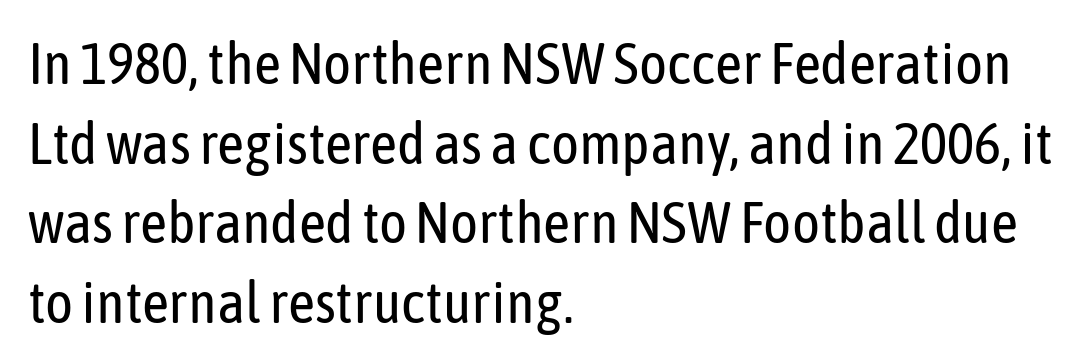
Notice how the stems are strictly vertical — no italics here. Descenders hang freely into open space. The designer went with a sans here, leaving each stem footless. The lines sit at an ordinary, default distance from one another. A classic flush-left, rag-right setting is used for this passage. Think of a printed novel: that variable character pitch is what you see here.
